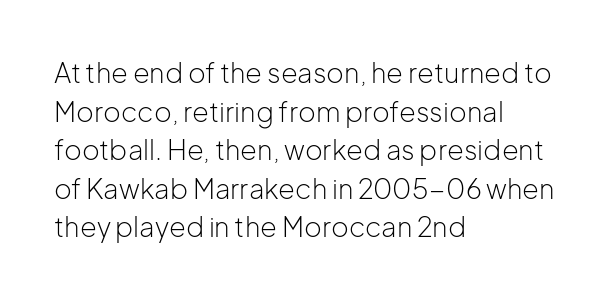
The image shows 27 px text type, upright; set left-aligned, normal line spacing (1.43x), normal letter spacing, not underlined.
